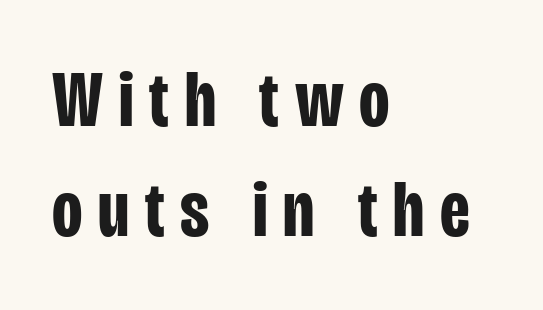
{"serif": "no", "italic": "no", "bold": "yes", "weight": "bold", "width": "condensed", "stroke_contrast": "low", "x_height": "large", "monospaced": "no", "underline": "no", "align": "left", "line_spacing": "normal", "line_spacing_ratio": 1.39, "letter_spacing": "wide", "letter_spacing_em": 0.2, "glyph_px": 79}
